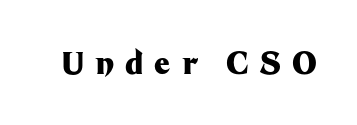
The image shows 31 px heavy sans-serif type, upright; set unusually wide letter spacing (+0.35 em), not underlined; medium stroke contrast and a medium x-height.
